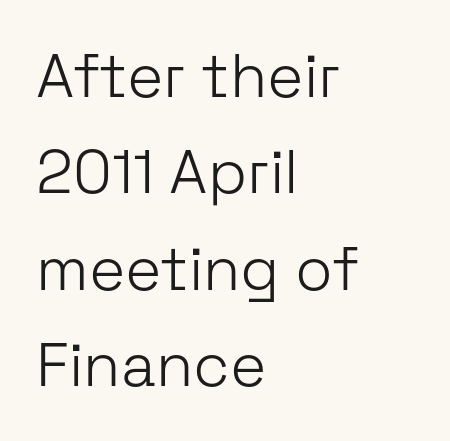
No italicization has been applied; the sample stays upright. This is sans-serif lettering, the kind often seen on screens and signage. Beneath every word, the page is bare. Glyph-to-glyph distance matches everyday printed text. The paragraph shown leans on its left margin. Interline gaps are of average width in this sample.
